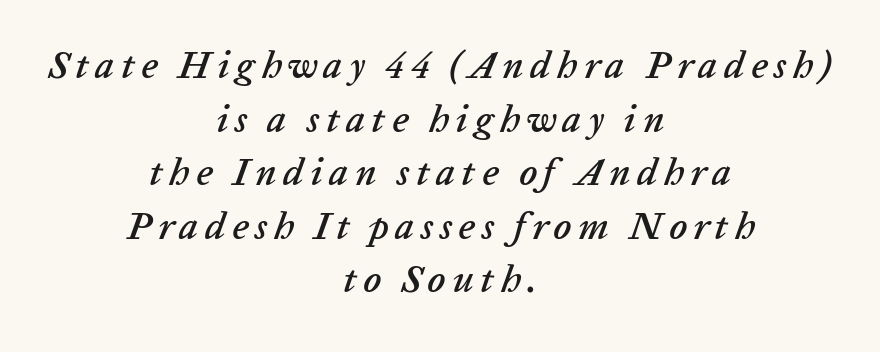
The image shows 38 px text type, italic (leaning right); set centered, normal line spacing (1.41x), not underlined; low stroke contrast and a medium x-height.
